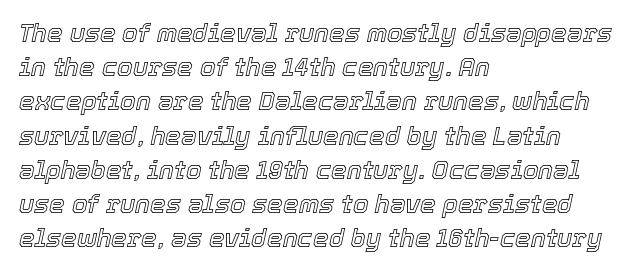
Q: Is the text italic (slanted)? A: Yes, it leans right by about 12 degrees.
Q: Is the text underlined? A: No.
Q: How is the paragraph aligned? A: Left-aligned.
Q: Is the spacing between letters normal or unusually wide? A: Normal.
Q: Is the spacing between lines tight, normal or loose? A: Normal.
